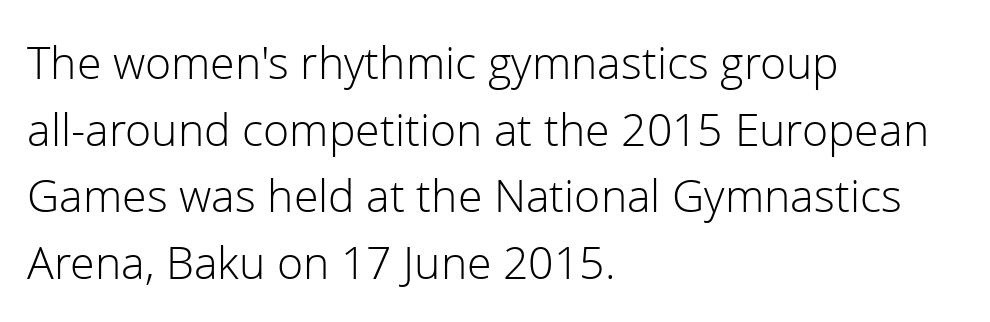
{"serif": "no", "italic": "no", "bold": "no", "weight": "light", "width": "normal", "stroke_contrast": "low", "x_height": "medium", "monospaced": "no", "underline": "no", "align": "left", "line_spacing": "normal", "line_spacing_ratio": 1.39, "letter_spacing": "normal", "letter_spacing_em": 0.0, "glyph_px": 48}
